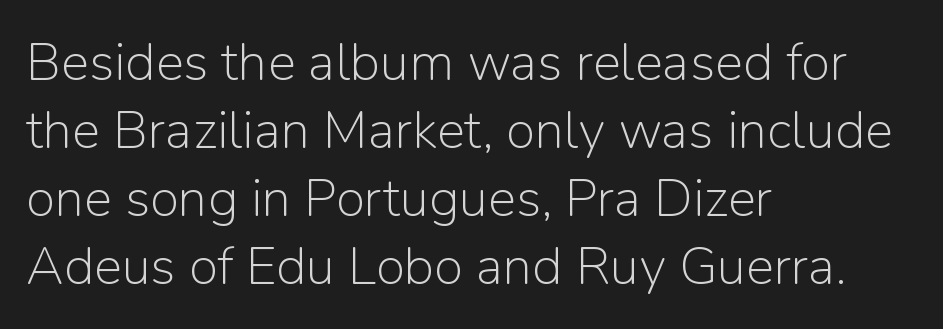
{"serif": "no", "italic": "no", "bold": "no", "weight": "light", "width": "normal", "stroke_contrast": "low", "x_height": "medium", "monospaced": "no", "underline": "no", "align": "left", "line_spacing": "normal", "line_spacing_ratio": 1.28, "letter_spacing": "normal", "letter_spacing_em": 0.0, "glyph_px": 53}
